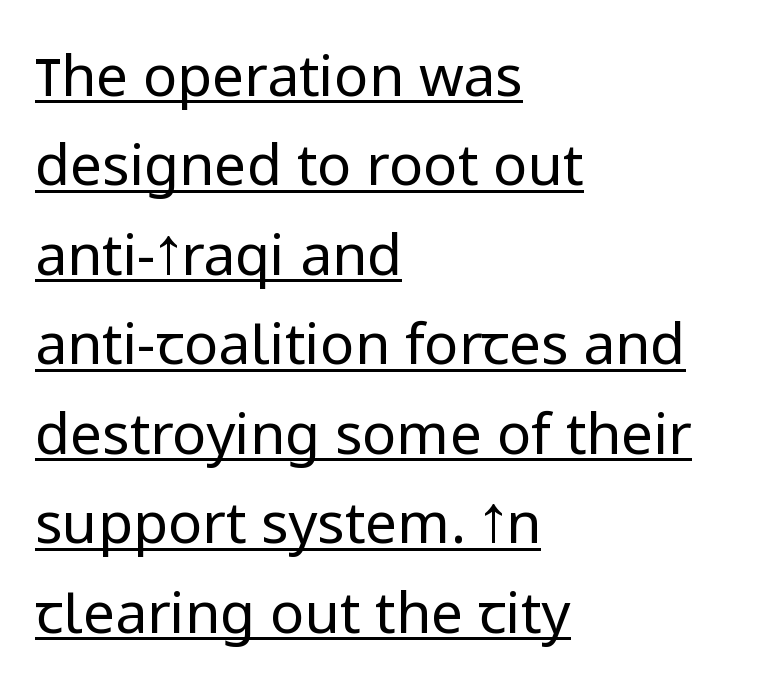
The image shows 57 px regular-weight sans-serif type, upright; set left-aligned, normal line spacing (1.57x), normal letter spacing, underlined; low stroke contrast and a medium x-height.
